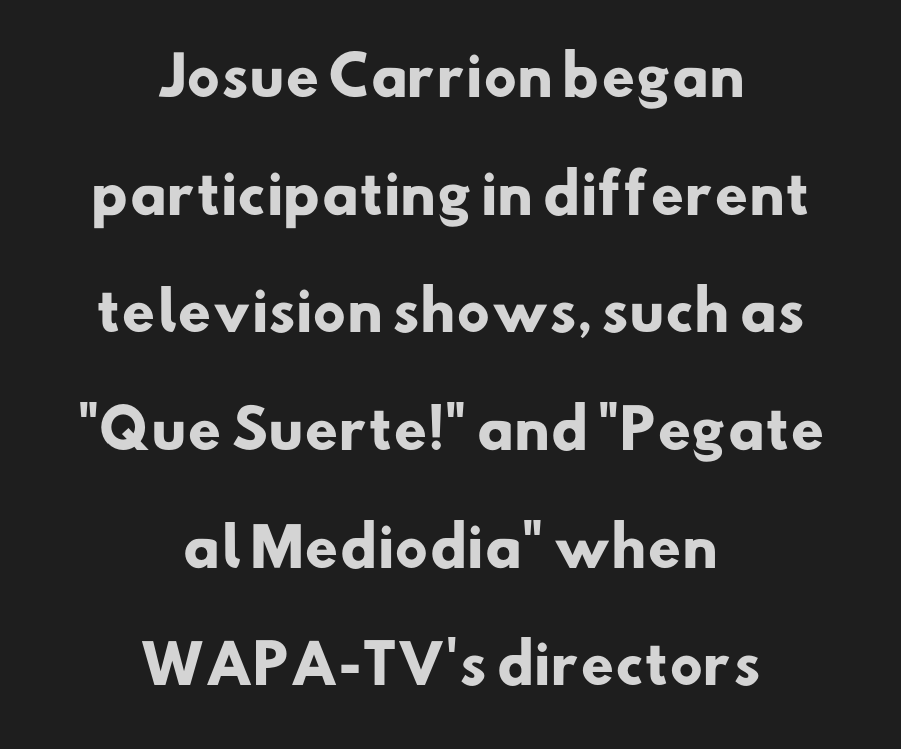
Successive baselines arrive slowly, with a big drop between each. Here the designer chose a conventional face with non-uniform glyph widths. Line starts and ends both wander, symmetrically. Bold? Absolutely — the strokes are thick and heavy. The area under the type is left untouched. The line texture is even and compact thanks to regular tracking.
